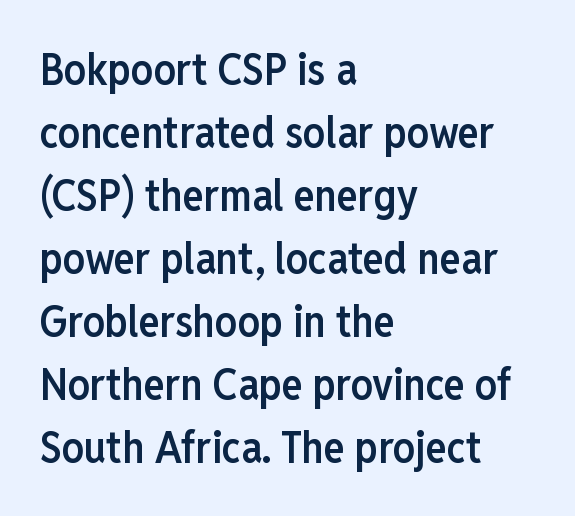
{"serif": "no", "italic": "no", "bold": "semi", "weight": "semibold", "width": "condensed", "stroke_contrast": "low", "x_height": "medium", "monospaced": "no", "underline": "no", "align": "left", "line_spacing": "normal", "line_spacing_ratio": 1.43, "letter_spacing": "normal", "letter_spacing_em": 0.0, "glyph_px": 44}
